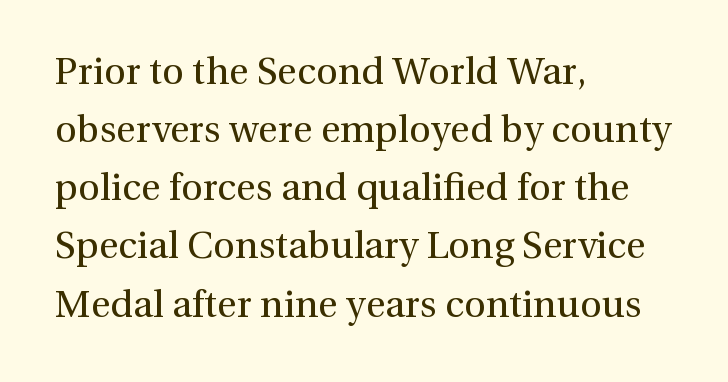
{"serif": "yes", "italic": "no", "bold": "no", "weight": "regular", "width": "normal", "x_height": "medium", "monospaced": "no", "underline": "no", "align": "left", "line_spacing": "normal", "line_spacing_ratio": 1.53, "letter_spacing": "normal", "letter_spacing_em": 0.0, "glyph_px": 38}
